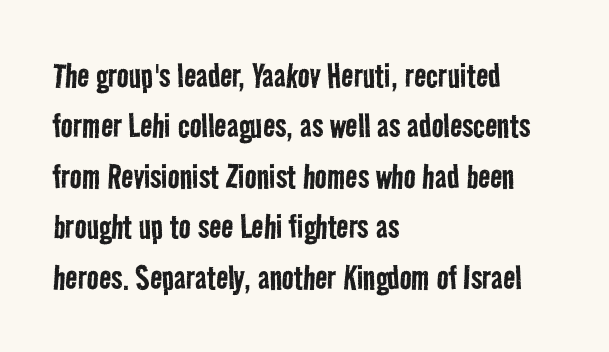
Q: Is the text bold? A: No.
Q: Is the typeface a serif or a sans-serif typeface? A: Sans-serif.
Q: Is the text underlined? A: No.
Q: How is the paragraph aligned? A: Left-aligned.
Q: Is the spacing between letters normal or unusually wide? A: Normal.
Q: Is the spacing between lines tight, normal or loose? A: Normal.
Q: Width (condensed, normal, or wide)? A: Condensed.
Q: Stroke contrast? A: Low.
Q: x-height? A: Medium.
Q: Monospaced? A: No.
